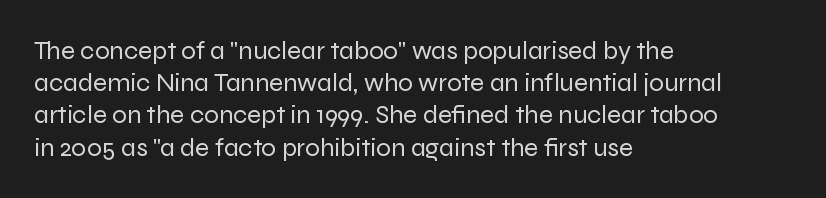
The image shows 26 px text type, upright; set left-aligned, line spacing 1.24x, normal letter spacing, not underlined.
